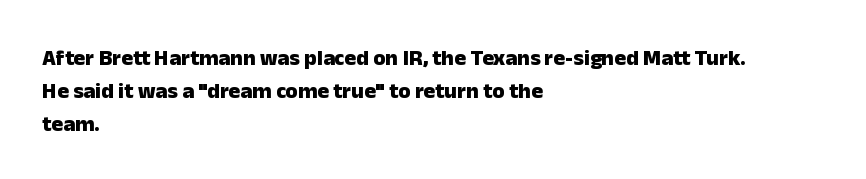
{"italic": "no", "bold": "yes", "underline": "no", "align": "left", "line_spacing": "normal", "line_spacing_ratio": 1.5, "letter_spacing": "normal", "letter_spacing_em": 0.0, "glyph_px": 22}
